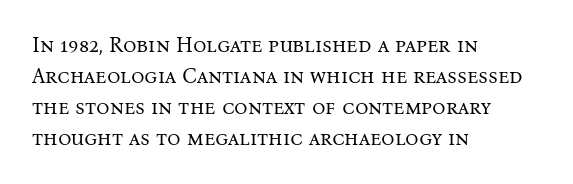
Q: Is the text bold? A: No.
Q: Is the text italic (slanted)? A: No, it is upright.
Q: Is the text underlined? A: No.
Q: How is the paragraph aligned? A: Left-aligned.
Q: Is the spacing between letters normal or unusually wide? A: Normal.
Q: Is the spacing between lines tight, normal or loose? A: Normal.
